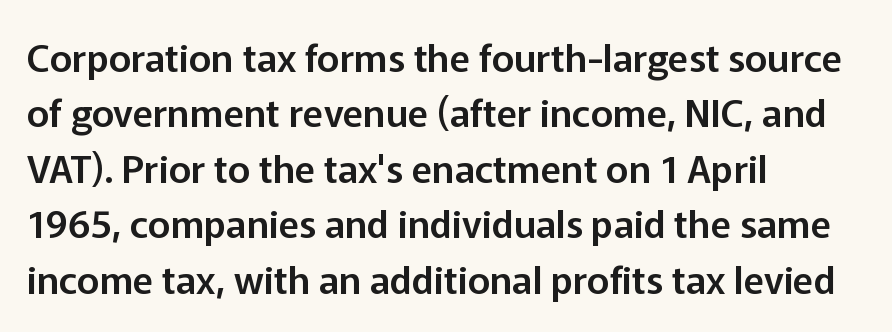
The space between consecutive lines is moderate. Classification — sans serif. The area under the type is left untouched. Compared with typical body copy, the letter spacing here is the same.
